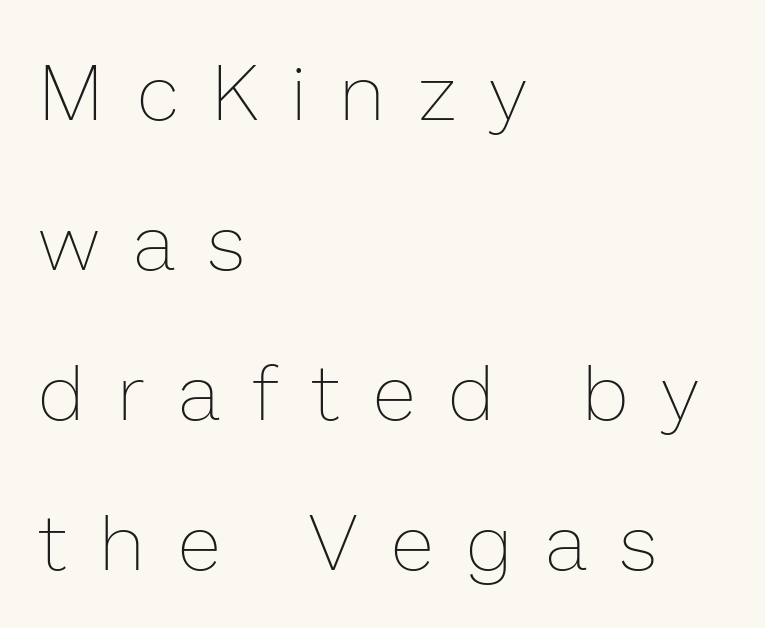
Horizontal bands of white between lines are thick stripes. Horizontal alignment here is leftward, the default for most running prose. The letters stand straight up with perfectly vertical stems. The face used here is proportionally spaced, like ordinary book or web type. The gap between lines stays unmarked. Is the stroke heavy? The answer is a plain regular-or-lighter.
